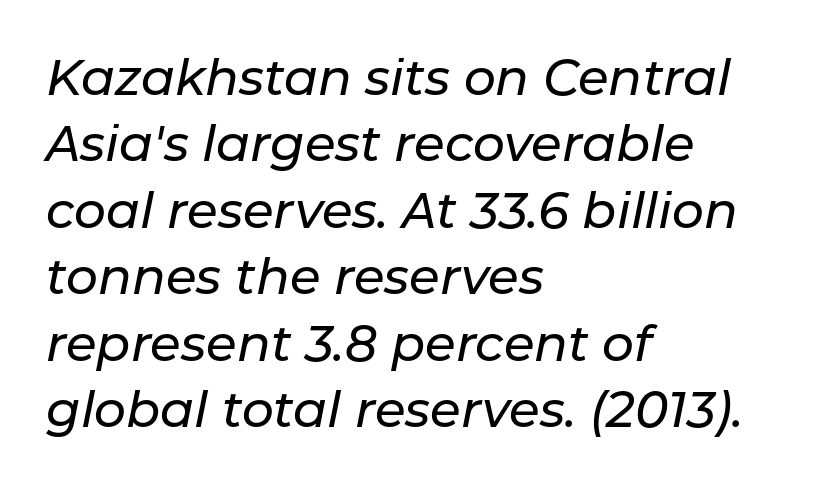
A typesetter would mark this as italic. The face used here is proportionally spaced, like ordinary book or web type. Underlining? Definitely not there. Characters follow at the spacing the type designer built in.
